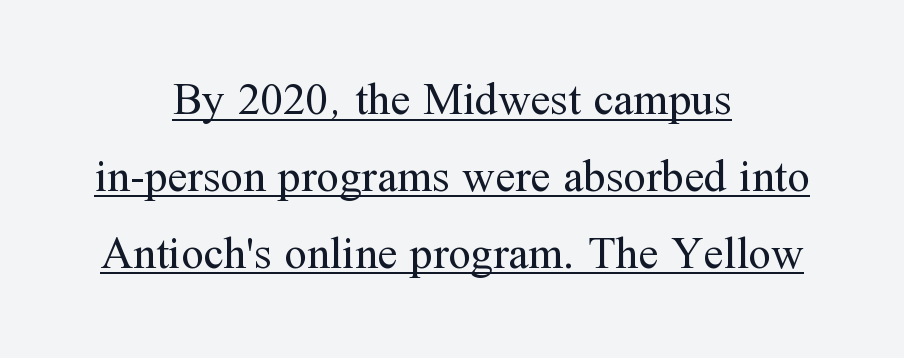
The image shows 45 px regular-weight serif type, upright; set centered, line spacing 1.71x, normal letter spacing, underlined; medium stroke contrast and a medium x-height.
